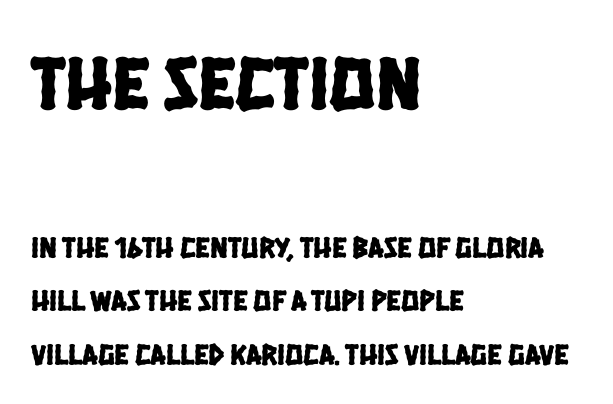
Alignment: flush left. The passage shown is typeset with a sans-serif family. These lines keep a tight, regular rhythm from letter to letter. The rendering shrinks the type as you move from the upper chunk to the lower.
